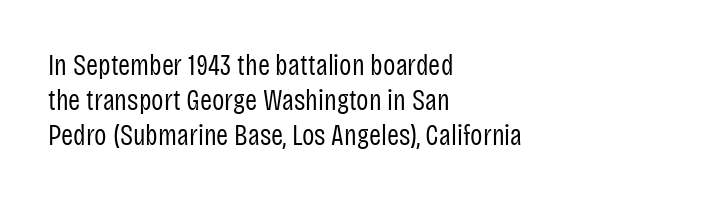
{"serif": "no", "italic": "no", "bold": "no", "weight": "regular", "width": "condensed", "stroke_contrast": "low", "x_height": "large", "monospaced": "no", "underline": "no", "align": "left", "line_spacing_ratio": 1.2, "letter_spacing": "normal", "letter_spacing_em": 0.0, "glyph_px": 29}
